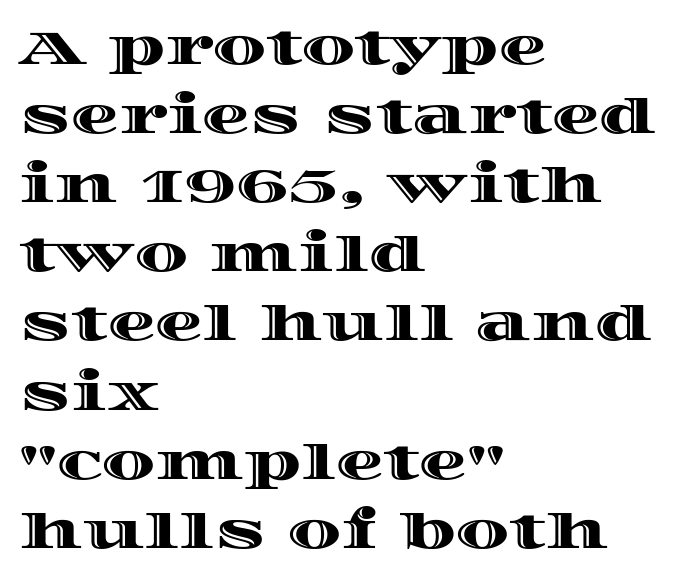
The passage shown stacks its lines at a standard gap. Varying glyph widths throughout — classic text-font behaviour. These lines keep a tight, regular rhythm from letter to letter. Line starts are locked; line ends wander. Upright lettering throughout. Nobody drew a line under any word here.
